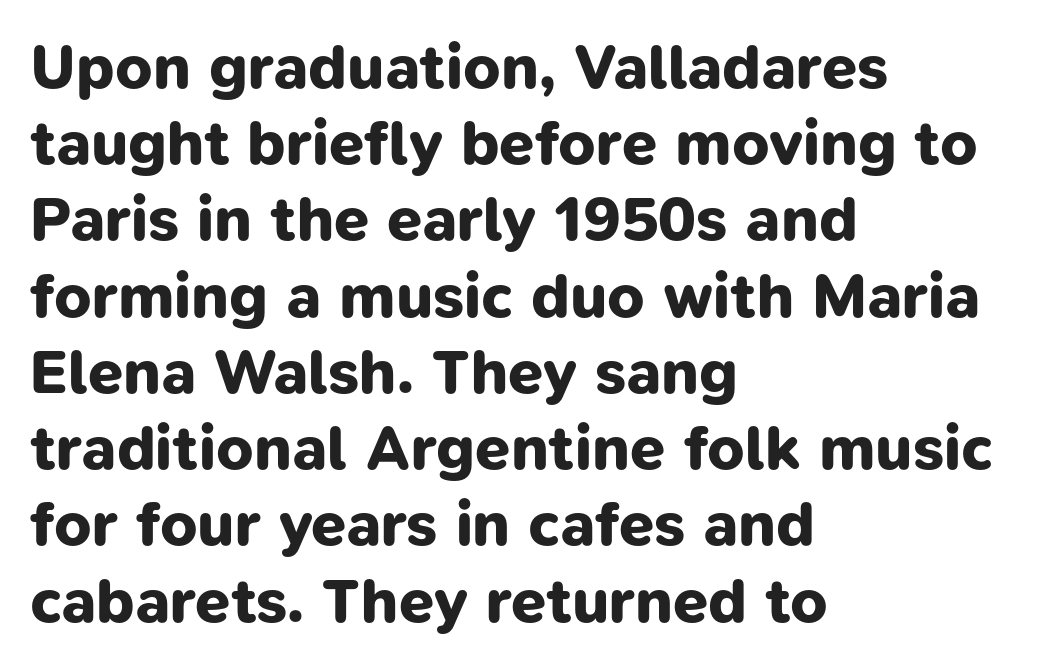
Q: Is the text bold? A: Yes.
Q: Is the typeface a serif or a sans-serif typeface? A: Sans-serif.
Q: Is the text underlined? A: No.
Q: How is the paragraph aligned? A: Left-aligned.
Q: Is the spacing between letters normal or unusually wide? A: Normal.
Q: Width (condensed, normal, or wide)? A: Normal.
Q: Stroke contrast? A: Low.
Q: x-height? A: Medium.
Q: Monospaced? A: No.
